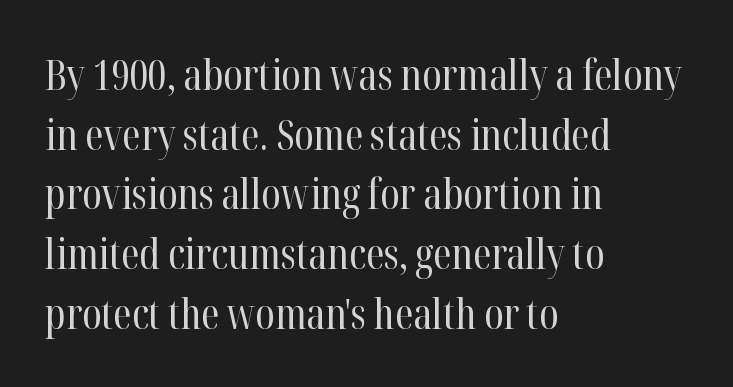
The image shows 42 px regular-weight, condensed serif type, upright; set left-aligned, normal line spacing (1.42x), normal letter spacing, not underlined; high stroke contrast and a medium x-height.
